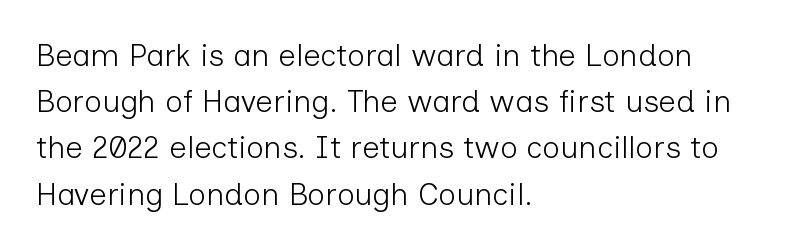
{"serif": "no", "italic": "no", "bold": "no", "weight": "light", "width": "normal", "stroke_contrast": "low", "x_height": "medium", "monospaced": "no", "underline": "no", "align": "left", "line_spacing": "normal", "line_spacing_ratio": 1.49, "letter_spacing": "normal", "letter_spacing_em": 0.0, "glyph_px": 31}
